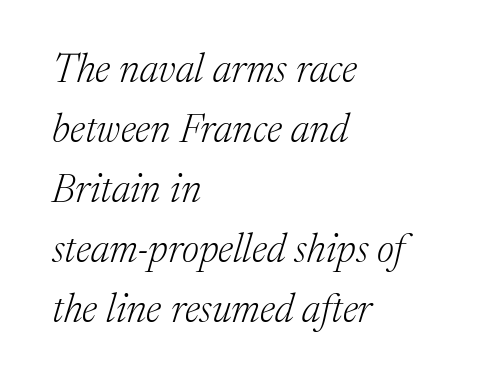
{"serif": "yes", "italic": "yes", "lean": "right", "slant_degrees": 17, "bold": "no", "weight": "light", "width": "normal", "stroke_contrast": "medium", "x_height": "medium", "monospaced": "no", "underline": "no", "align": "left", "line_spacing": "normal", "line_spacing_ratio": 1.5, "letter_spacing": "normal", "letter_spacing_em": 0.0, "glyph_px": 40}
